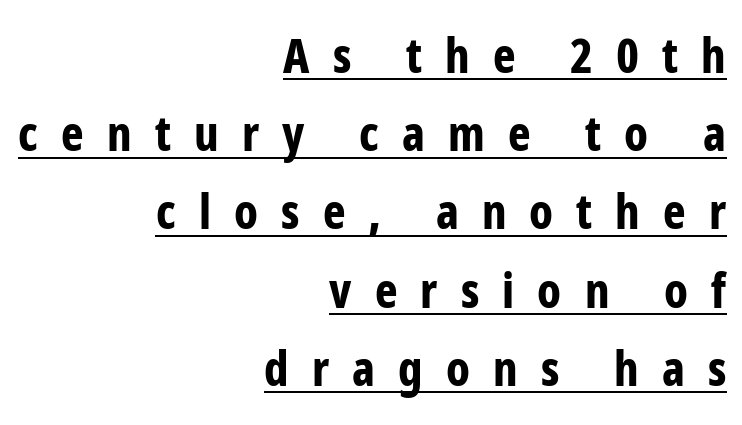
This is roman type, the default non-slanted kind. Does the copy run flush right? Yes — the right margin is perfectly even. Somebody hit Ctrl+U on this one — the words are underlined. A typesetter would call this heavily tracked-out type. You'd pick this weight for a headline — it's a proper bold.
